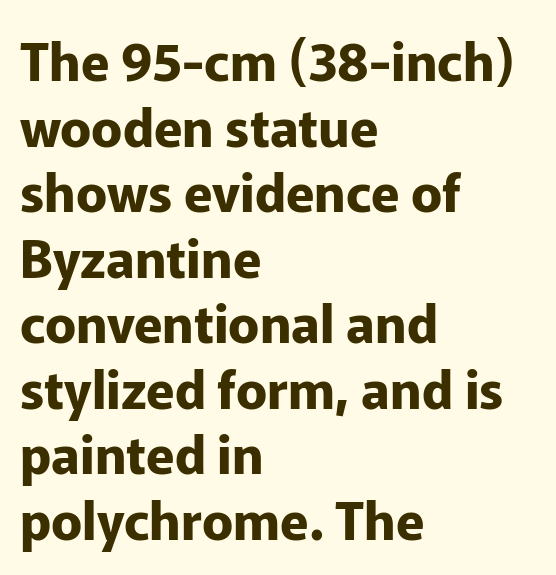
{"serif": "no", "italic": "no", "bold": "yes", "weight": "bold", "width": "normal", "stroke_contrast": "low", "x_height": "medium", "monospaced": "no", "underline": "no", "align": "left", "line_spacing": "normal", "line_spacing_ratio": 1.26, "letter_spacing": "normal", "letter_spacing_em": 0.0, "glyph_px": 52}
